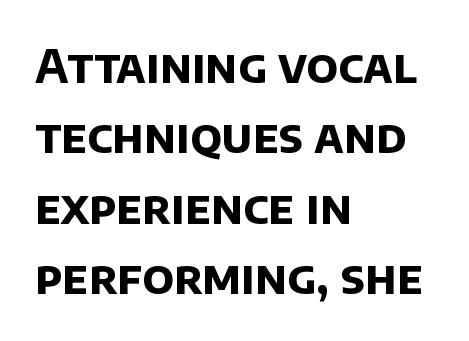
Q: Is the text bold? A: Yes.
Q: Is the typeface a serif or a sans-serif typeface? A: Sans-serif.
Q: Is the text underlined? A: No.
Q: How is the paragraph aligned? A: Left-aligned.
Q: Is the spacing between letters normal or unusually wide? A: Normal.
Q: Is the spacing between lines tight, normal or loose? A: Normal.
Q: Width (condensed, normal, or wide)? A: Normal.
Q: Stroke contrast? A: Low.
Q: x-height? A: Large.
Q: Monospaced? A: No.
